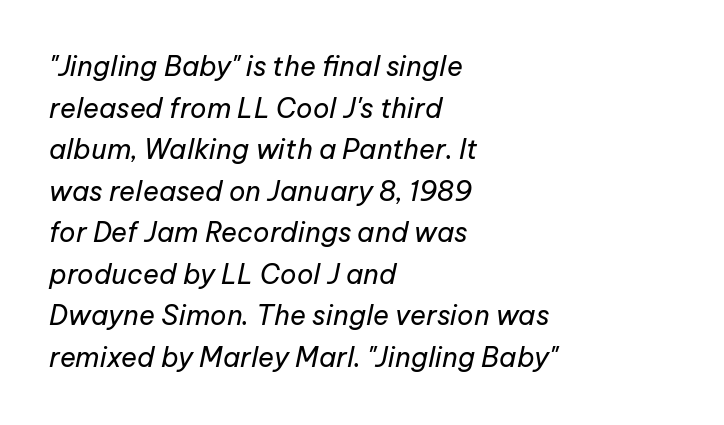
Q: Is the text bold? A: No.
Q: Is the text italic (slanted)? A: Yes, it leans right by about 12 degrees.
Q: Is the text underlined? A: No.
Q: How is the paragraph aligned? A: Left-aligned.
Q: Is the spacing between letters normal or unusually wide? A: Normal.
Q: Is the spacing between lines tight, normal or loose? A: Normal.
